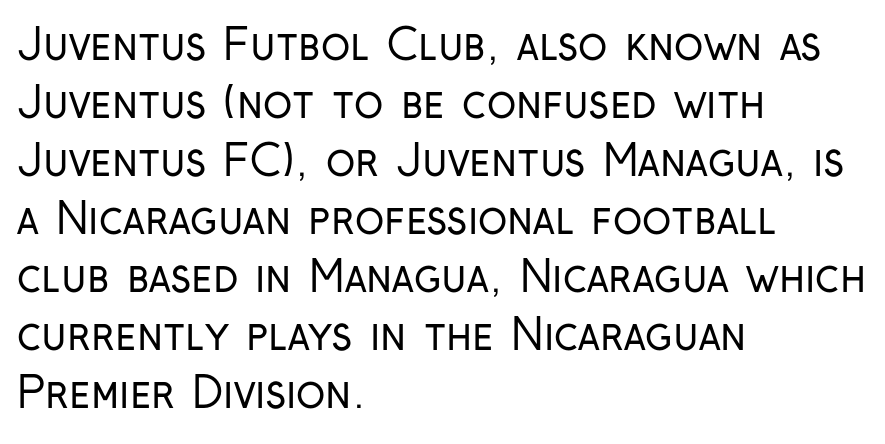
Q: Is the text bold? A: No.
Q: Is the text italic (slanted)? A: No, it is upright.
Q: Is the typeface a serif or a sans-serif typeface? A: Sans-serif.
Q: Is the text underlined? A: No.
Q: How is the paragraph aligned? A: Left-aligned.
Q: Is the spacing between letters normal or unusually wide? A: Normal.
Q: Is the spacing between lines tight, normal or loose? A: Normal.
Q: Width (condensed, normal, or wide)? A: Condensed.
Q: Stroke contrast? A: Low.
Q: x-height? A: Medium.
Q: Monospaced? A: No.
